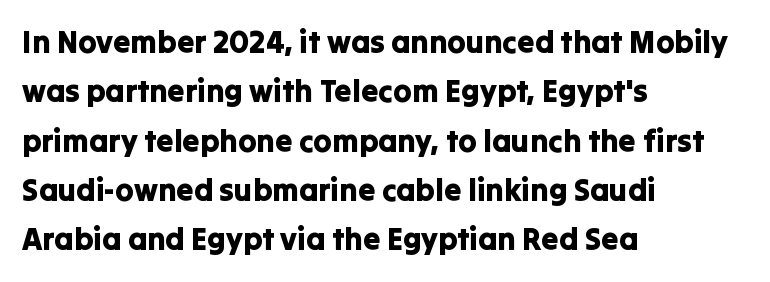
The specimen omits any rule beneath the text block's lines. Letterform terminals end flat and unadorned throughout the passage. Looks like regular typesetting: each glyph gets only the width it needs. How are the letters spaced? Ordinarily, with no added tracking. Line beginnings align vertically; line endings do not.
